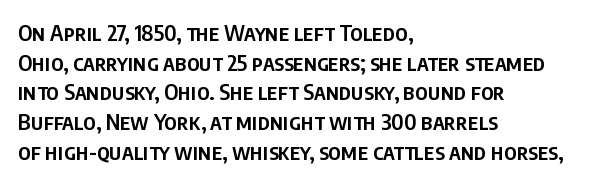
{"italic": "no", "bold": "semi", "underline": "no", "align": "left", "line_spacing": "normal", "line_spacing_ratio": 1.35, "letter_spacing": "normal", "letter_spacing_em": 0.0, "glyph_px": 22}
